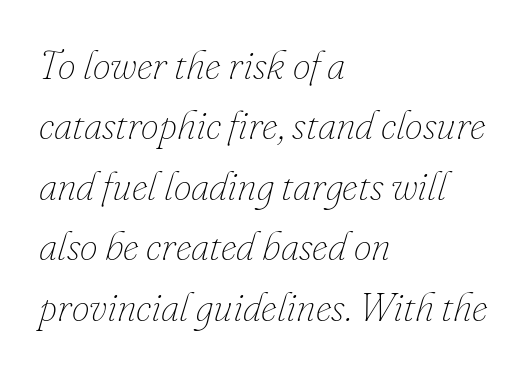
{"italic": "yes", "lean": "right", "slant_degrees": 16, "bold": "no", "weight": "thin", "width": "normal", "stroke_contrast": "low", "x_height": "small", "monospaced": "no", "underline": "no", "align": "left", "line_spacing": "normal", "line_spacing_ratio": 1.51, "letter_spacing": "normal", "letter_spacing_em": 0.0, "glyph_px": 40}
